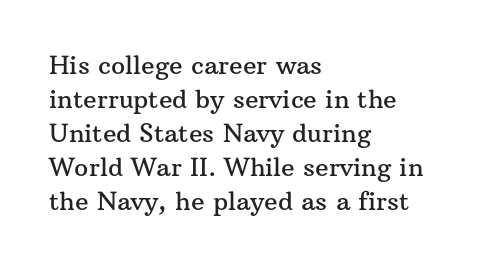
Q: Is the text italic (slanted)? A: No, it is upright.
Q: Is the text underlined? A: No.
Q: How is the paragraph aligned? A: Left-aligned.
Q: Is the spacing between letters normal or unusually wide? A: Normal.
Q: Is the spacing between lines tight, normal or loose? A: Normal.
